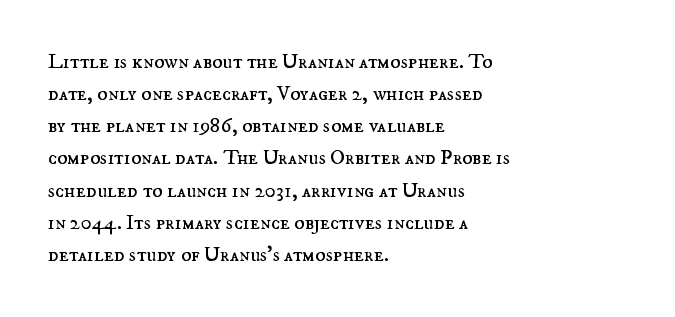
The image shows 21 px text type, upright; set left-aligned, normal line spacing (1.53x), normal letter spacing, not underlined.
